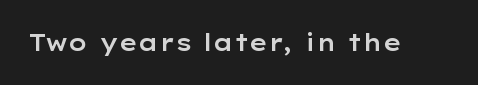
{"italic": "no", "underline": "no", "letter_spacing": "normal", "letter_spacing_em": 0.0, "glyph_px": 23}
